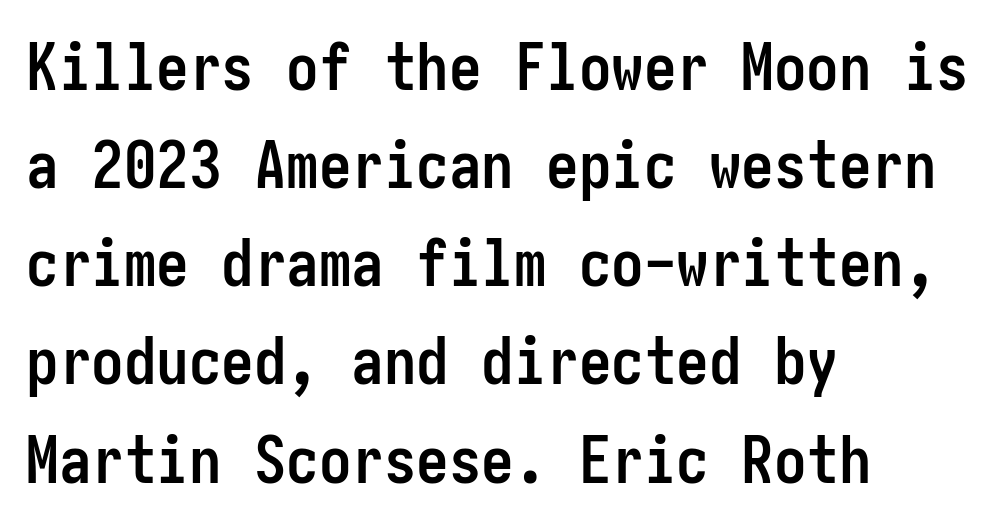
{"serif": "no", "italic": "no", "bold": "yes", "weight": "semibold", "width": "condensed", "stroke_contrast": "low", "x_height": "medium", "underline": "no", "align": "left", "line_spacing": "normal", "line_spacing_ratio": 1.51, "letter_spacing": "normal", "letter_spacing_em": 0.0, "glyph_px": 65}
